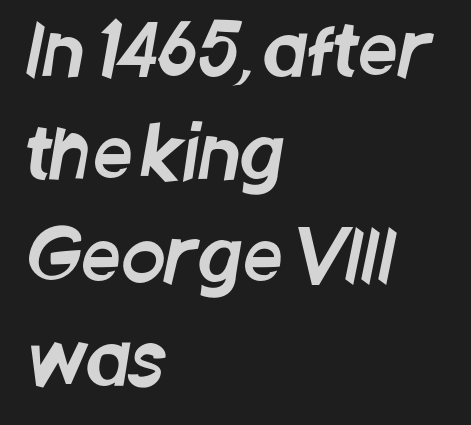
Q: Is the typeface a serif or a sans-serif typeface? A: Sans-serif.
Q: Is the text underlined? A: No.
Q: How is the paragraph aligned? A: Left-aligned.
Q: Is the spacing between letters normal or unusually wide? A: Normal.
Q: Is the spacing between lines tight, normal or loose? A: Normal.
Q: Width (condensed, normal, or wide)? A: Condensed.
Q: Stroke contrast? A: Low.
Q: x-height? A: Large.
Q: Monospaced? A: No.
